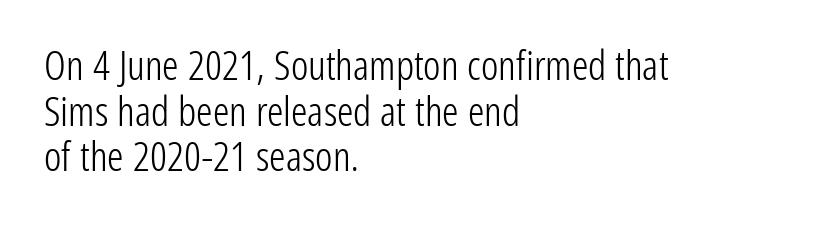
{"serif": "no", "italic": "no", "bold": "no", "weight": "light", "width": "condensed", "stroke_contrast": "low", "x_height": "medium", "monospaced": "no", "underline": "no", "align": "left", "line_spacing": "tight", "line_spacing_ratio": 1.11, "letter_spacing": "normal", "letter_spacing_em": 0.0, "glyph_px": 41}
